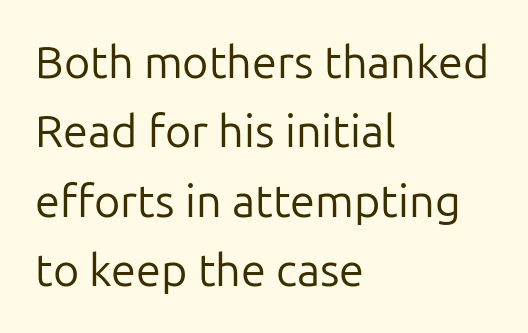
{"serif": "no", "italic": "no", "bold": "no", "weight": "regular", "width": "normal", "stroke_contrast": "low", "x_height": "medium", "monospaced": "no", "underline": "no", "align": "left", "line_spacing": "normal", "line_spacing_ratio": 1.54, "letter_spacing": "normal", "letter_spacing_em": 0.0, "glyph_px": 45}
